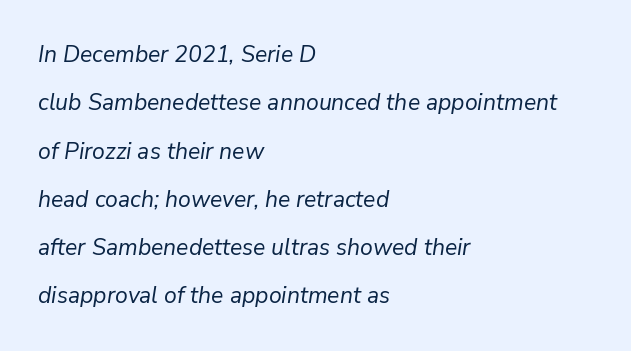
{"italic": "yes", "lean": "right", "slant_degrees": 9, "bold": "no", "underline": "no", "align": "left", "line_spacing": "loose", "line_spacing_ratio": 2.1, "letter_spacing": "normal", "letter_spacing_em": 0.0, "glyph_px": 23}
